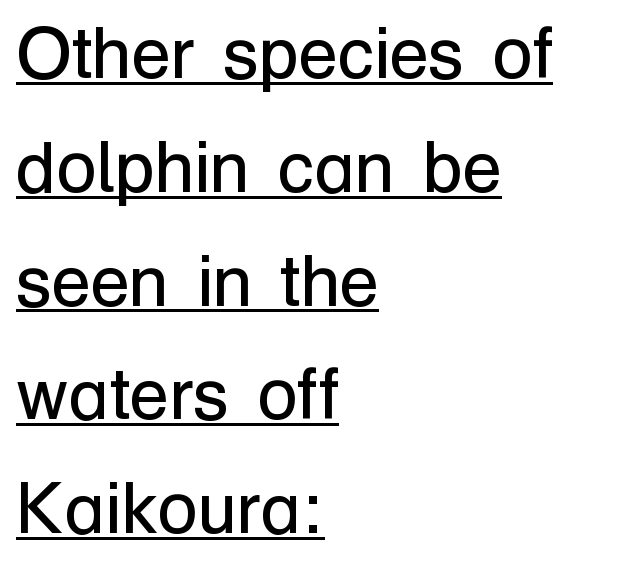
Do the characters align in a grid? No, the font is proportional. This rendering features underlined lettering. This sample uses a sans-serif face. Characters remain perfectly vertical along every line. This sample uses plain, unmodified letter spacing.
